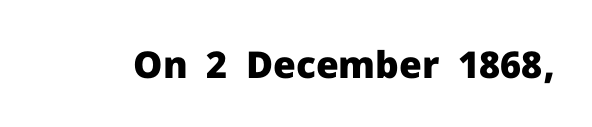
Character widths vary here, with narrow letters taking less room than wide ones. To sum up the face: it is a sans, with no serifs. A clean baseline with only descenders dipping below it. Its strokes are broad and dark, the hallmark of bold type. Caption: standard tracking, unaltered.
